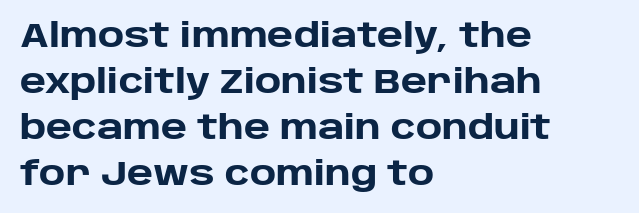
The image shows 33 px heavy sans-serif type, upright; set left-aligned, normal line spacing (1.39x), normal letter spacing, not underlined; low stroke contrast and a large x-height.
